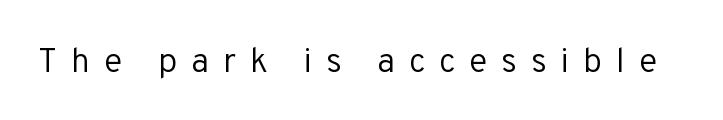
Q: Is the text bold? A: No.
Q: Is the text italic (slanted)? A: No, it is upright.
Q: Is the typeface a serif or a sans-serif typeface? A: Sans-serif.
Q: Is the text underlined? A: No.
Q: Is the spacing between letters normal or unusually wide? A: Unusually wide.
Q: Width (condensed, normal, or wide)? A: Normal.
Q: Stroke contrast? A: Low.
Q: x-height? A: Medium.
Q: Monospaced? A: No.
